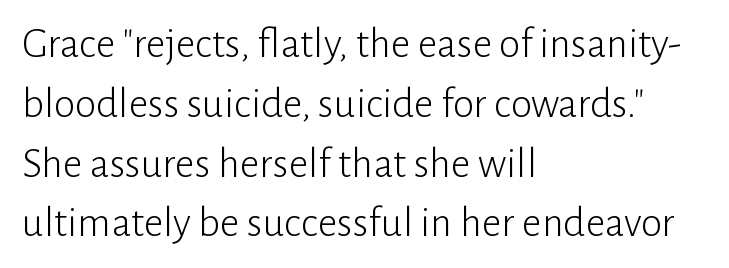
The image shows 43 px light sans-serif type, upright; set left-aligned, normal line spacing (1.39x), normal letter spacing, not underlined; low stroke contrast and a medium x-height.
